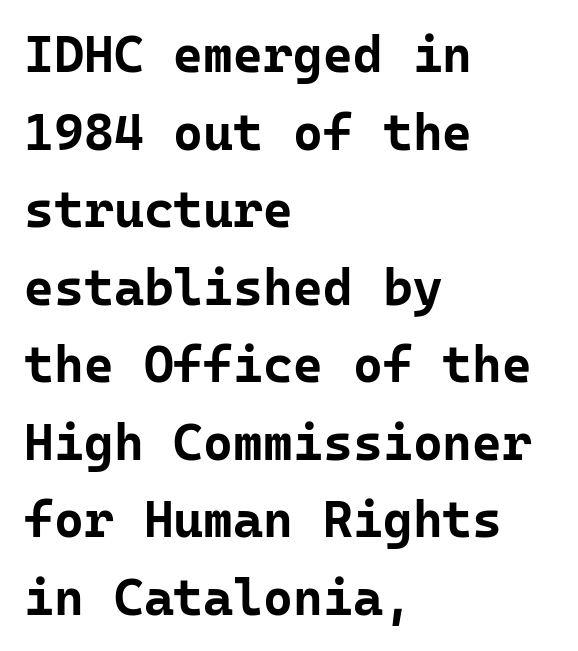
Visually the block forms a straight wall on the left and a jagged coastline on the right. Compared with an ordinary text face, these strokes are far heavier — a full bold. Is there any slant? The stems are plumb. Descenders hang freely into open space. The passage shown is typed in a monospace face where columns stay perfectly aligned. Is the letter spacing exaggerated? No — it looks like the ordinary default.
